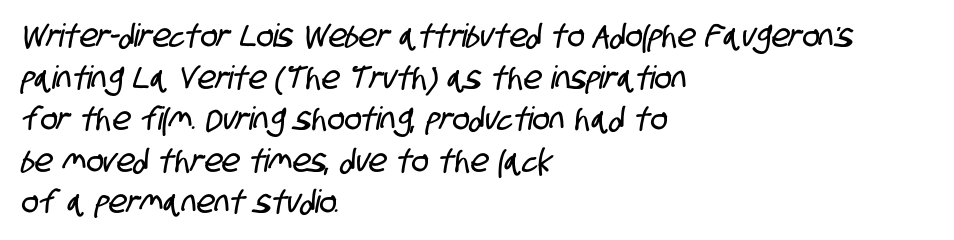
Q: Is the typeface a serif or a sans-serif typeface? A: Sans-serif.
Q: Is the text underlined? A: No.
Q: How is the paragraph aligned? A: Left-aligned.
Q: Is the spacing between letters normal or unusually wide? A: Normal.
Q: Is the spacing between lines tight, normal or loose? A: Normal.
Q: Width (condensed, normal, or wide)? A: Condensed.
Q: Stroke contrast? A: Low.
Q: x-height? A: Large.
Q: Monospaced? A: No.
